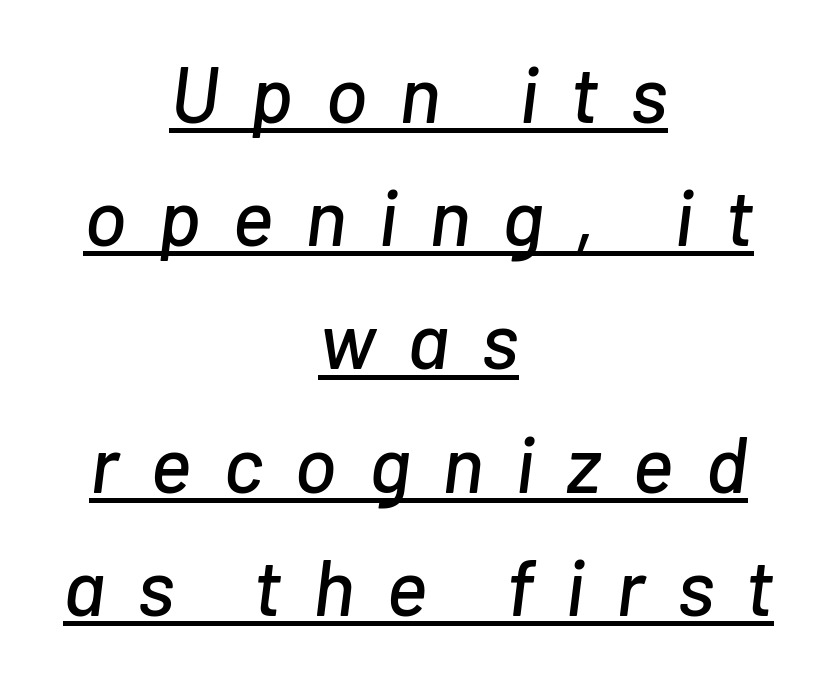
{"italic": "yes", "lean": "right", "slant_degrees": 7, "width": "normal", "stroke_contrast": "low", "x_height": "medium", "monospaced": "no", "underline": "yes", "align": "center", "line_spacing": "normal", "line_spacing_ratio": 1.56, "letter_spacing": "wide", "letter_spacing_em": 0.4, "glyph_px": 79}
